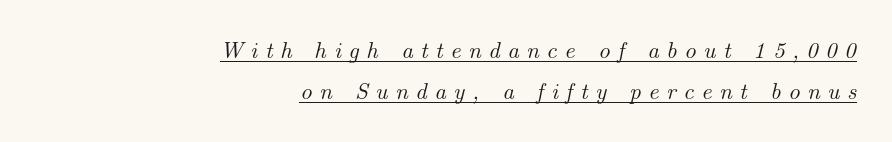
This sample uses expanded letter spacing, leaving extra air between glyphs. Like a heading marked for emphasis, these lines bear an underscore. Quick note: italic. The passage is arranged like a letterhead date or caption credit — flush right.
